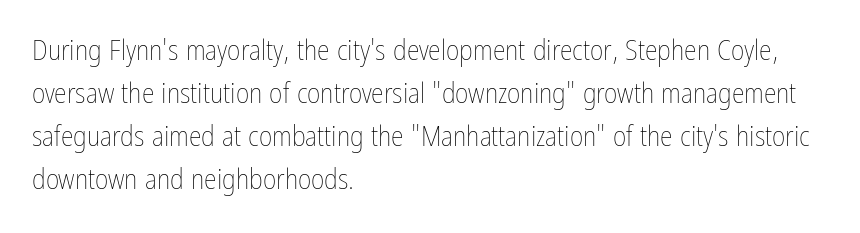
The image shows 29 px thin, condensed type, upright; set left-aligned, normal line spacing (1.48x), normal letter spacing, not underlined; low stroke contrast and a medium x-height.
